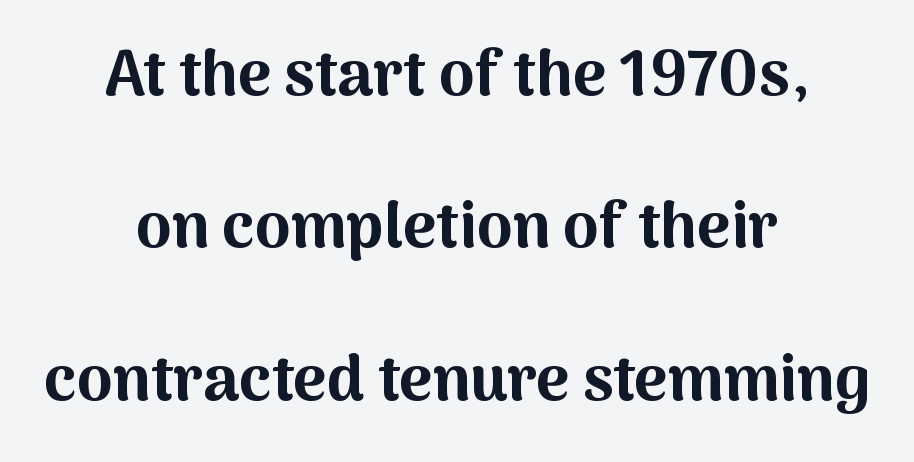
{"serif": "no", "italic": "no", "bold": "yes", "weight": "bold", "width": "normal", "stroke_contrast": "medium", "x_height": "medium", "monospaced": "no", "underline": "no", "align": "center", "line_spacing": "loose", "line_spacing_ratio": 2.38, "letter_spacing": "normal", "letter_spacing_em": 0.0, "glyph_px": 64}
